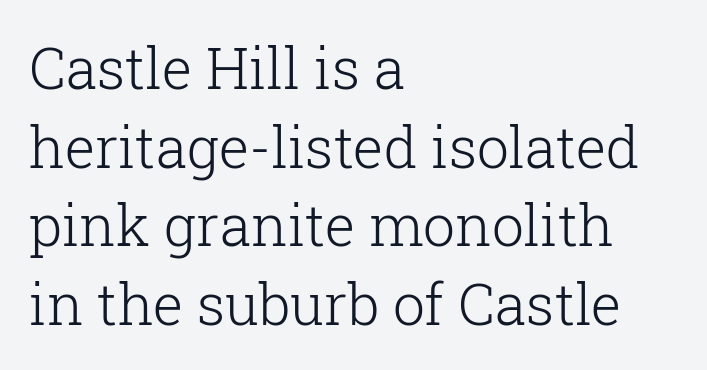
{"serif": "yes", "italic": "no", "bold": "no", "weight": "light", "width": "normal", "stroke_contrast": "low", "x_height": "medium", "monospaced": "no", "underline": "no", "align": "left", "line_spacing": "normal", "line_spacing_ratio": 1.38, "letter_spacing": "normal", "letter_spacing_em": 0.0, "glyph_px": 57}
